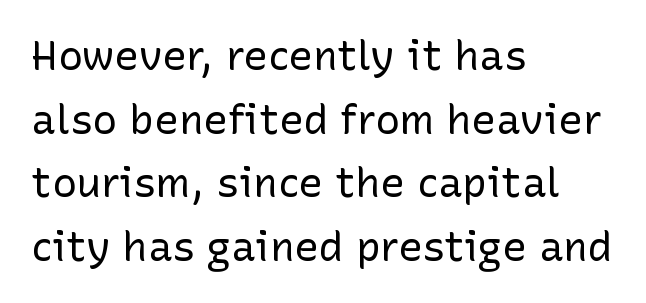
Q: Is the text bold? A: No.
Q: Is the text italic (slanted)? A: No, it is upright.
Q: Is the typeface a serif or a sans-serif typeface? A: Sans-serif.
Q: Is the text underlined? A: No.
Q: How is the paragraph aligned? A: Left-aligned.
Q: Is the spacing between letters normal or unusually wide? A: Normal.
Q: Is the spacing between lines tight, normal or loose? A: Normal.
Q: Width (condensed, normal, or wide)? A: Normal.
Q: Stroke contrast? A: Low.
Q: x-height? A: Medium.
Q: Monospaced? A: No.
